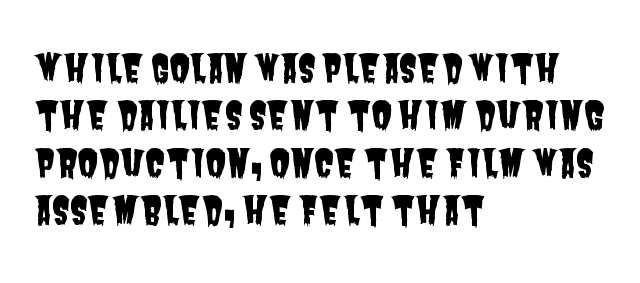
The image shows 37 px condensed sans-serif type; set left-aligned, normal line spacing (1.28x), normal letter spacing, not underlined; low stroke contrast and a large x-height.
